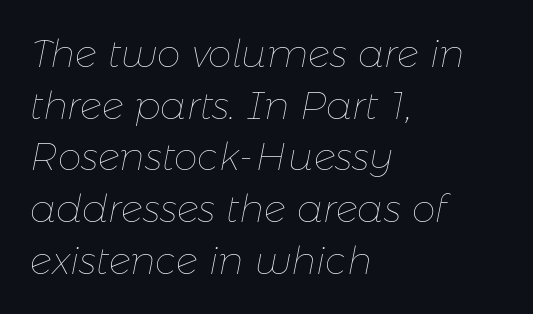
Q: Is the text bold? A: No.
Q: Is the text italic (slanted)? A: Yes, it leans right by about 11 degrees.
Q: Is the text underlined? A: No.
Q: How is the paragraph aligned? A: Left-aligned.
Q: Is the spacing between letters normal or unusually wide? A: Normal.
Q: Is the spacing between lines tight, normal or loose? A: Normal.
Q: Width (condensed, normal, or wide)? A: Normal.
Q: Stroke contrast? A: Low.
Q: x-height? A: Medium.
Q: Monospaced? A: No.
